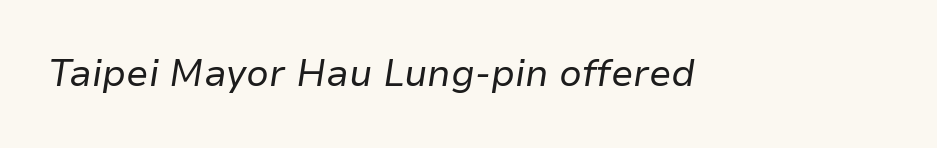
Q: Is the text bold? A: No.
Q: Is the text italic (slanted)? A: Yes, it leans right by about 9 degrees.
Q: Is the text underlined? A: No.
Q: Is the spacing between letters normal or unusually wide? A: Normal.
Q: Width (condensed, normal, or wide)? A: Normal.
Q: Stroke contrast? A: Low.
Q: x-height? A: Medium.
Q: Monospaced? A: No.
